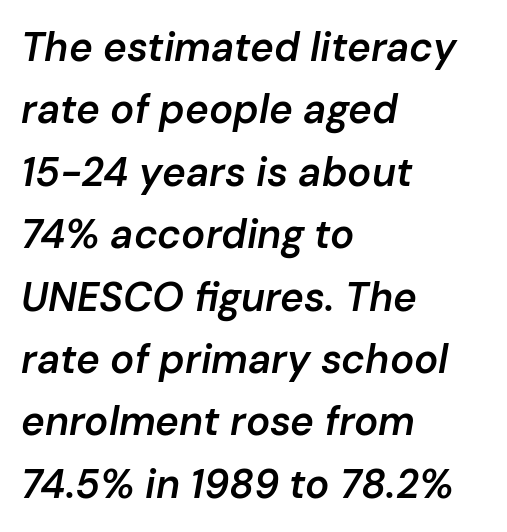
Italic: yes, the glyphs are oblique. The paragraph has a hard left edge and a soft right edge. Quick note: underline off. Normally led — the rows are evenly, conventionally spaced. The face used here is proportionally spaced, like ordinary book or web type. Stroke thickness is moderately raised; the sample reads as semibold.
